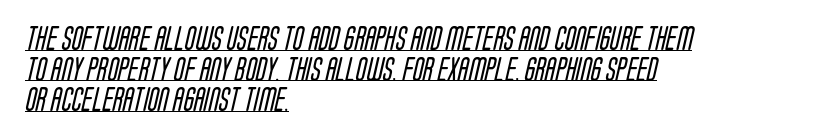
The image shows 24 px text type; set left-aligned, normal line spacing (1.28x), normal letter spacing, underlined.
